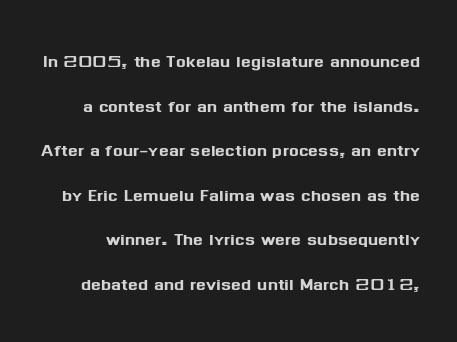
The rendering keeps characters at their native spacing. The axis of the letterforms is exactly vertical. Underline: absent. The space between consecutive lines is lavish.
